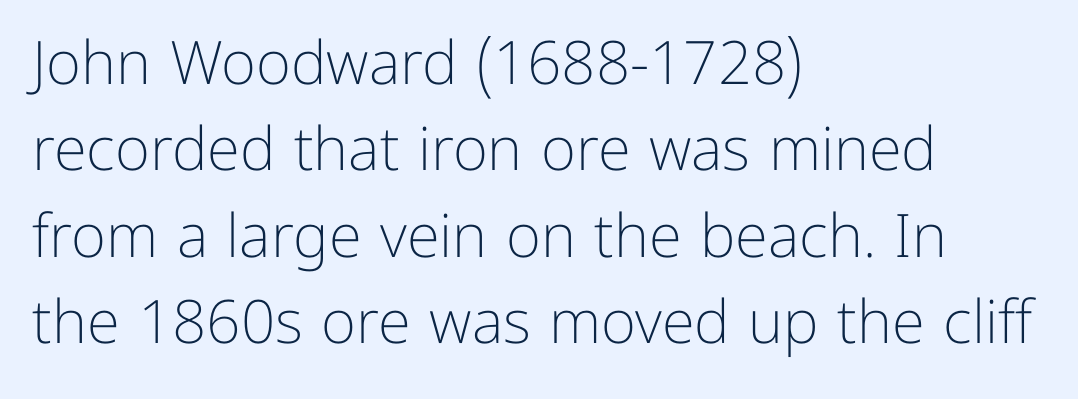
Quick note: interline space is typical. Ascenders rise straight up at ninety degrees. Every row of glyphs begins at an identical x-position on the left. This reads as an unemphasized weight, regular at the heaviest. Descender tails drop into unmarked territory.
